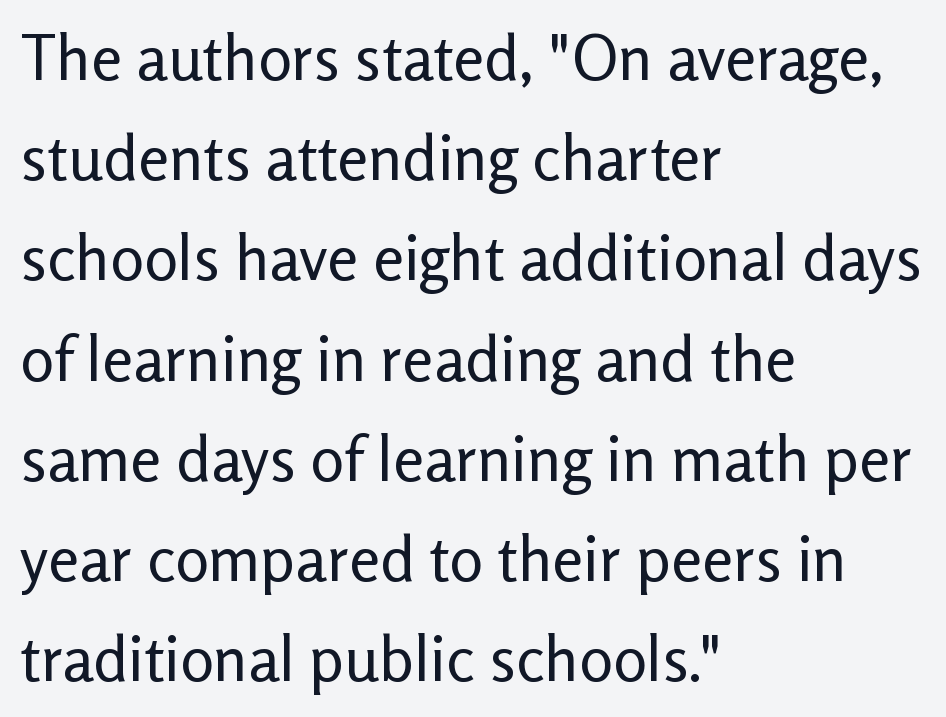
{"serif": "no", "italic": "no", "bold": "no", "weight": "regular", "width": "normal", "stroke_contrast": "low", "x_height": "medium", "monospaced": "no", "underline": "no", "align": "left", "line_spacing": "normal", "line_spacing_ratio": 1.59, "letter_spacing": "normal", "letter_spacing_em": 0.0, "glyph_px": 63}
